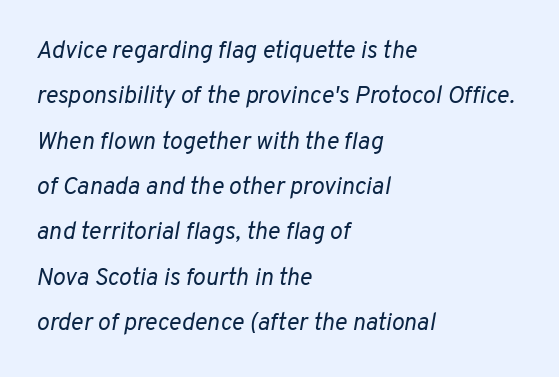
{"italic": "yes", "lean": "right", "slant_degrees": 10, "bold": "no", "underline": "no", "align": "left", "line_spacing_ratio": 1.89, "letter_spacing": "normal", "letter_spacing_em": 0.0, "glyph_px": 24}
